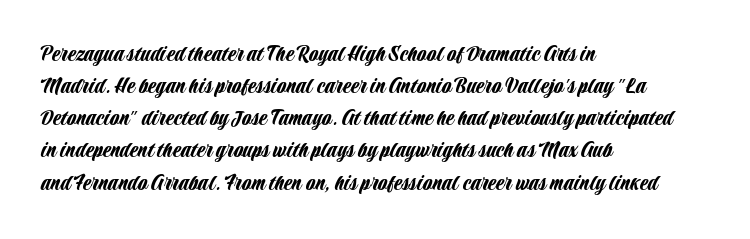
The image shows 24 px text type; set left-aligned, normal line spacing (1.34x), normal letter spacing, not underlined.
